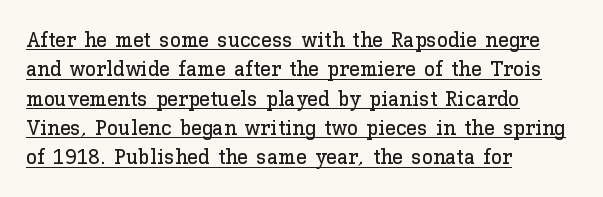
Tracking value appears to be zero — textbook default spacing. The letters stand straight up with perfectly vertical stems. The vertical gap from one line to the next is medium. This sample is left-justified, so line endings fall wherever the words run out. Decoration check: the copy is underlined.
